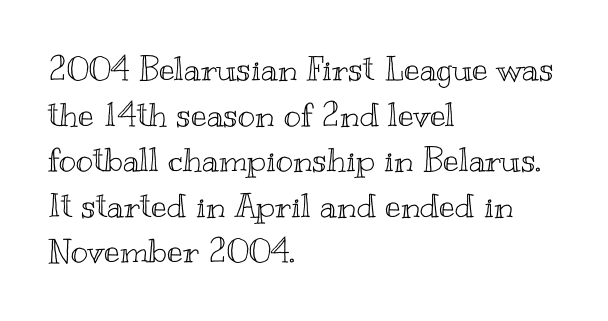
Q: Is the text italic (slanted)? A: No, it is upright.
Q: Is the text underlined? A: No.
Q: How is the paragraph aligned? A: Left-aligned.
Q: Is the spacing between letters normal or unusually wide? A: Normal.
Q: Is the spacing between lines tight, normal or loose? A: Normal.
Q: Width (condensed, normal, or wide)? A: Wide.
Q: x-height? A: Small.
Q: Monospaced? A: No.
